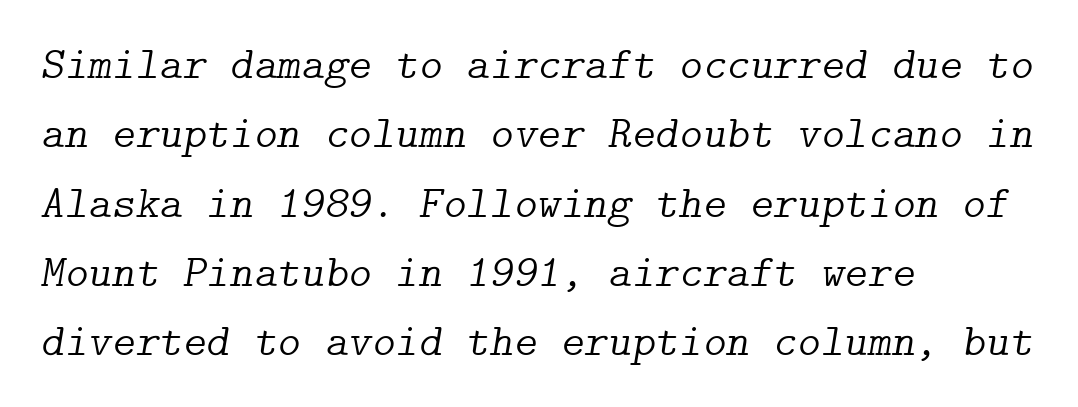
The space between consecutive lines is moderate. Would a proofreader flag this as italicized? Yes. This sample uses plain, unmodified letter spacing. The compositor pushed each line to the left boundary. Nothing heavy about these letters — not bold at all. Each letter's strokes conclude with small projecting serifs.
